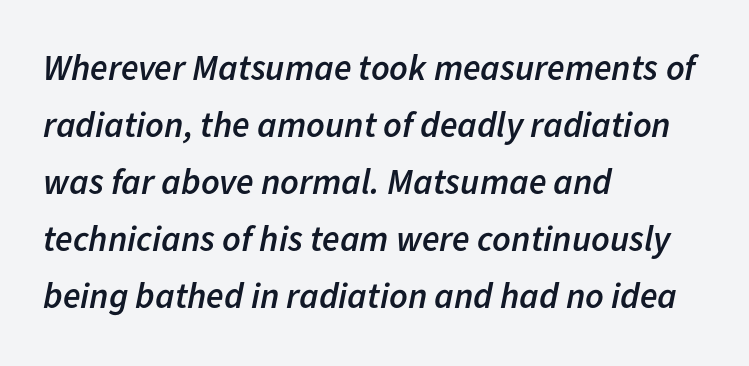
Q: Is the text bold? A: Semi-bold.
Q: Is the text italic (slanted)? A: Yes, it leans right by about 11 degrees.
Q: Is the text underlined? A: No.
Q: How is the paragraph aligned? A: Left-aligned.
Q: Is the spacing between letters normal or unusually wide? A: Normal.
Q: Is the spacing between lines tight, normal or loose? A: Normal.
Q: Width (condensed, normal, or wide)? A: Normal.
Q: Stroke contrast? A: Low.
Q: x-height? A: Medium.
Q: Monospaced? A: No.
